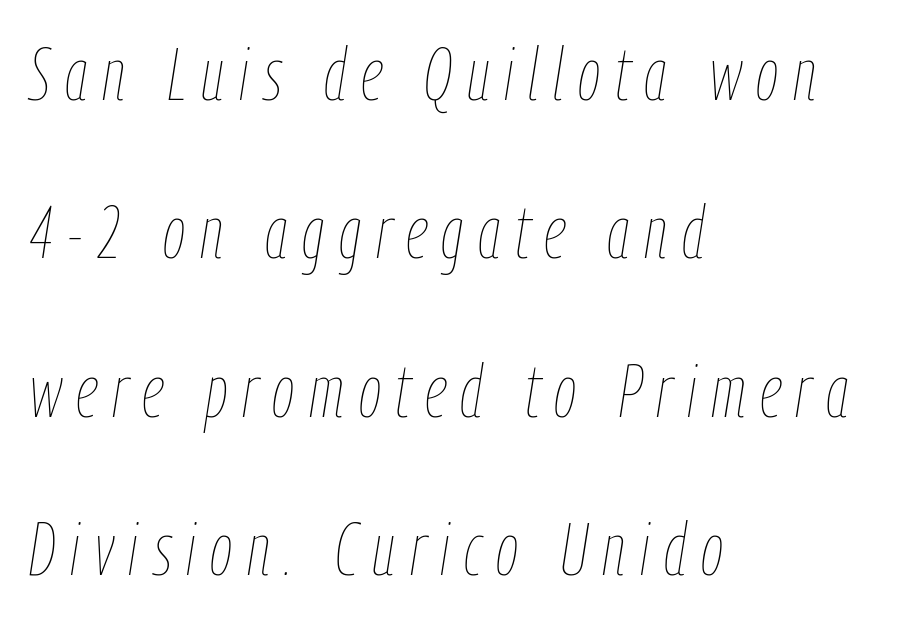
Q: Is the text bold? A: No.
Q: Is the text italic (slanted)? A: Yes, it leans right by about 9 degrees.
Q: Is the text underlined? A: No.
Q: How is the paragraph aligned? A: Left-aligned.
Q: Is the spacing between letters normal or unusually wide? A: Unusually wide.
Q: Is the spacing between lines tight, normal or loose? A: Loose.
Q: Width (condensed, normal, or wide)? A: Condensed.
Q: Stroke contrast? A: Low.
Q: x-height? A: Medium.
Q: Monospaced? A: No.
